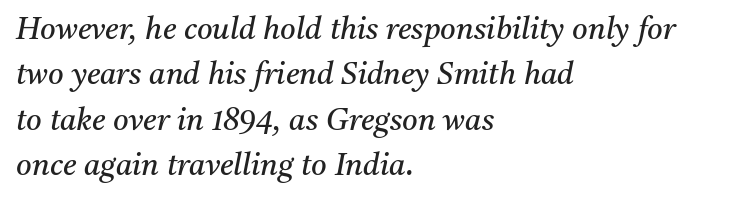
The image shows 30 px regular-weight serif type, italic (leaning right); set left-aligned, normal line spacing (1.51x), normal letter spacing, not underlined; medium stroke contrast and a medium x-height.
